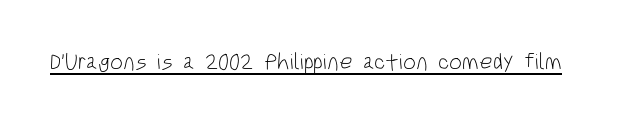
{"italic": "no", "bold": "no", "underline": "yes", "letter_spacing": "normal", "letter_spacing_em": 0.0, "glyph_px": 23}
